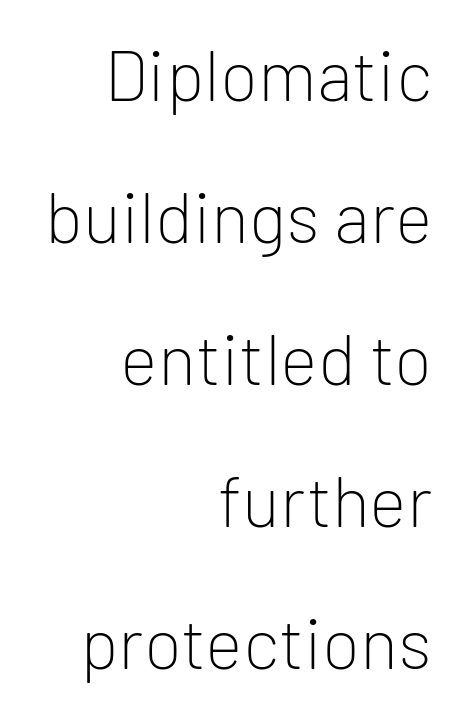
Q: Is the text bold? A: No.
Q: Is the text italic (slanted)? A: No, it is upright.
Q: Is the typeface a serif or a sans-serif typeface? A: Sans-serif.
Q: Is the text underlined? A: No.
Q: How is the paragraph aligned? A: Right-aligned.
Q: Is the spacing between letters normal or unusually wide? A: Normal.
Q: Is the spacing between lines tight, normal or loose? A: Loose.
Q: Width (condensed, normal, or wide)? A: Normal.
Q: Stroke contrast? A: Low.
Q: x-height? A: Medium.
Q: Monospaced? A: No.
